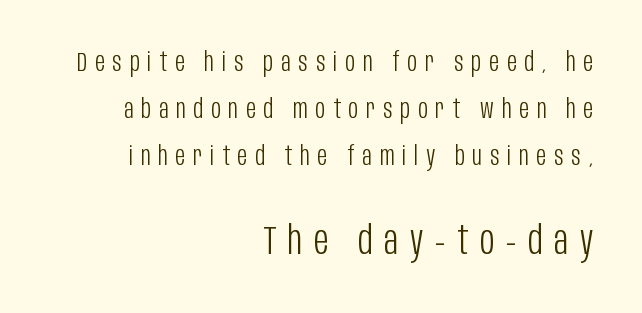
Q: Is the text bold? A: No.
Q: Is the text italic (slanted)? A: No, it is upright.
Q: Is the typeface a serif or a sans-serif typeface? A: Sans-serif.
Q: Is the text underlined? A: No.
Q: How is the paragraph aligned? A: Right-aligned.
Q: Is the spacing between letters normal or unusually wide? A: Unusually wide.
Q: Which block of text is set in a larger size, the first (top) or the second (bottom)? A: The second (bottom) one.
Q: Width (condensed, normal, or wide)? A: Condensed.
Q: Stroke contrast? A: Low.
Q: x-height? A: Large.
Q: Monospaced? A: No.
